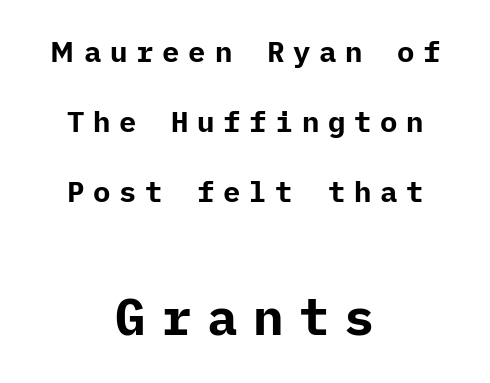
{"serif": "no", "italic": "no", "bold": "yes", "weight": "bold", "width": "normal", "stroke_contrast": "low", "x_height": "medium", "underline": "no", "align": "center", "line_spacing": "loose", "line_spacing_ratio": 2.41, "letter_spacing": "wide", "letter_spacing_em": 0.3, "larger_block": "second", "size_ratio": 1.76, "glyph_px": 51}
